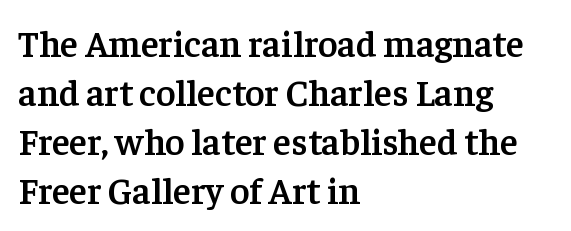
{"serif": "yes", "italic": "no", "bold": "semi", "weight": "semibold", "width": "normal", "stroke_contrast": "low", "x_height": "medium", "monospaced": "no", "underline": "no", "align": "left", "line_spacing": "normal", "line_spacing_ratio": 1.32, "letter_spacing": "normal", "letter_spacing_em": 0.0, "glyph_px": 37}
